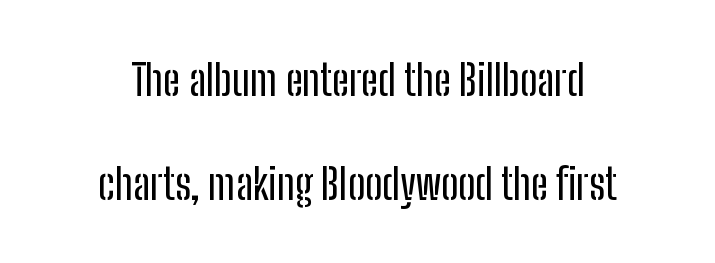
Q: Is the text italic (slanted)? A: No, it is upright.
Q: Is the typeface a serif or a sans-serif typeface? A: Sans-serif.
Q: Is the text underlined? A: No.
Q: Is the spacing between letters normal or unusually wide? A: Normal.
Q: Is the spacing between lines tight, normal or loose? A: Loose.
Q: Width (condensed, normal, or wide)? A: Condensed.
Q: Stroke contrast? A: Low.
Q: x-height? A: Medium.
Q: Monospaced? A: No.
